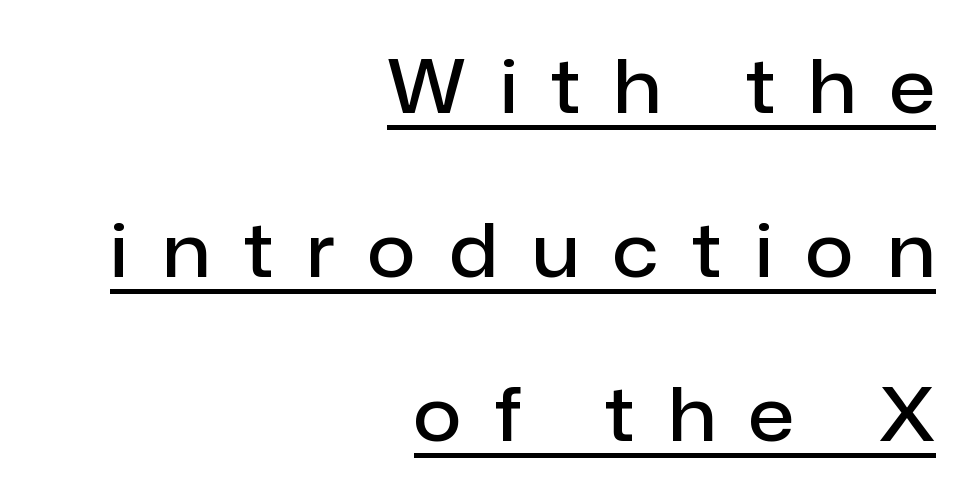
The image shows 75 px semibold sans-serif type, upright; set right-aligned, loose line spacing (2.19x), unusually wide letter spacing (+0.45 em), underlined; low stroke contrast and a medium x-height.
